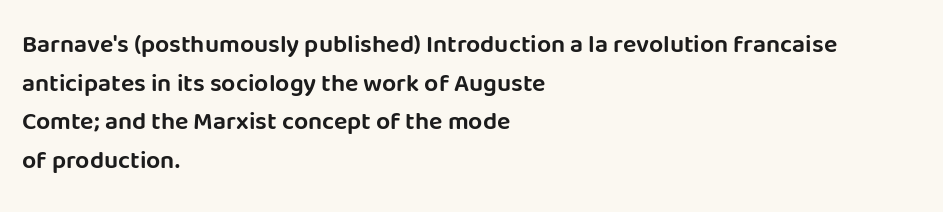
Q: Is the text italic (slanted)? A: No, it is upright.
Q: Is the text underlined? A: No.
Q: How is the paragraph aligned? A: Left-aligned.
Q: Is the spacing between letters normal or unusually wide? A: Normal.
Q: Is the spacing between lines tight, normal or loose? A: Normal.
